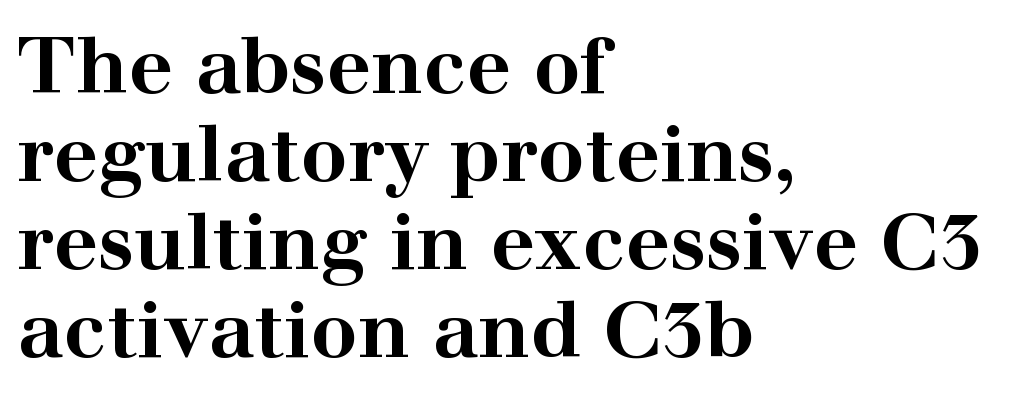
Serifs: yes, visible at the terminals of the letterforms. Thick stems and heavy bowls — unmistakably bold. The line texture is even and compact thanks to regular tracking. Decoration check: the copy has no underline. Italic: no, the glyphs are upright roman. The lines in this sample share a left origin and differ only in where they stop.
